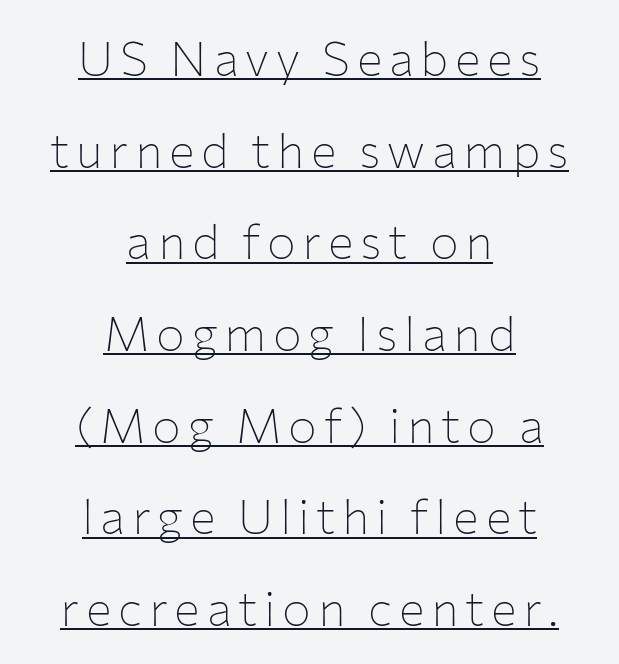
{"serif": "no", "italic": "no", "bold": "no", "weight": "thin", "width": "normal", "stroke_contrast": "low", "x_height": "medium", "monospaced": "no", "underline": "yes", "align": "center", "line_spacing": "loose", "line_spacing_ratio": 1.91, "glyph_px": 48}
